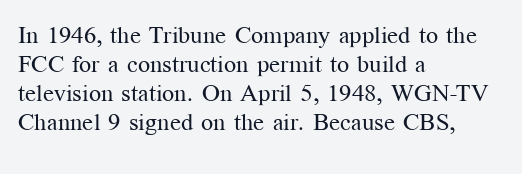
Q: Is the text bold? A: No.
Q: Is the text italic (slanted)? A: No, it is upright.
Q: Is the text underlined? A: No.
Q: How is the paragraph aligned? A: Left-aligned.
Q: Is the spacing between letters normal or unusually wide? A: Normal.
